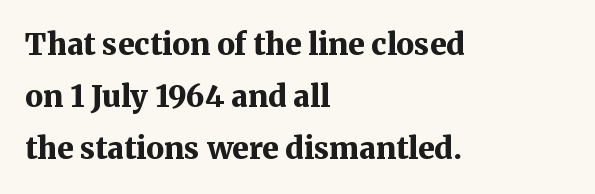
{"serif": "yes", "italic": "no", "bold": "yes", "weight": "bold", "width": "normal", "stroke_contrast": "medium", "x_height": "medium", "monospaced": "no", "underline": "no", "align": "left", "line_spacing_ratio": 1.74, "letter_spacing": "normal", "letter_spacing_em": 0.0, "glyph_px": 30}
